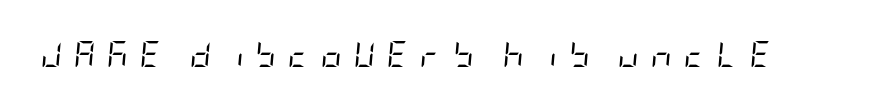
The image shows 26 px text type, italic (leaning right); set unusually wide letter spacing (+0.45 em), not underlined.
